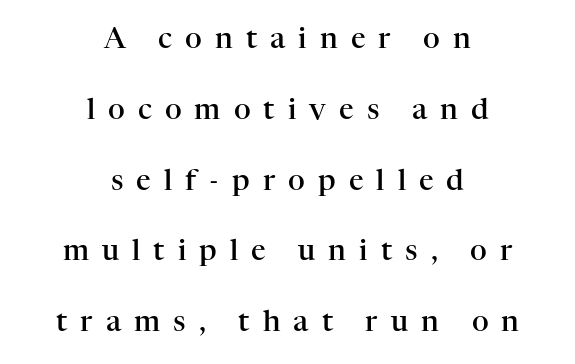
{"serif": "yes", "italic": "no", "bold": "semi", "weight": "semibold", "width": "normal", "stroke_contrast": "high", "x_height": "medium", "monospaced": "no", "underline": "no", "align": "center", "line_spacing": "loose", "line_spacing_ratio": 2.44, "letter_spacing": "wide", "letter_spacing_em": 0.45, "glyph_px": 29}
